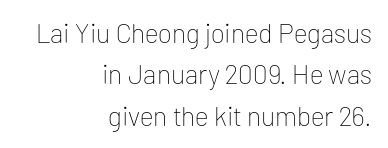
The image shows 27 px text type, upright; set right-aligned, normal line spacing (1.53x), normal letter spacing, not underlined.
